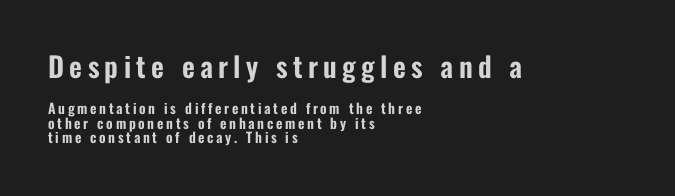
The image shows 28 px condensed sans-serif type, upright; set left-aligned, tight line spacing (1.03x), not underlined; the first (top) block is 2.0x larger; low stroke contrast and a medium x-height.
